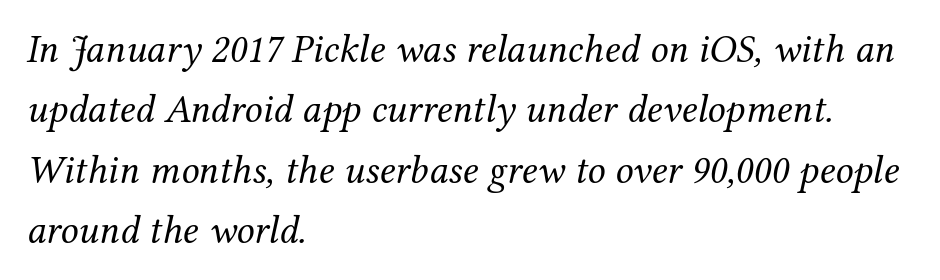
Leftover space on each line is placed entirely after the last word. Rendered with sloped, italic letterforms. Check where the strokes stop: tiny serifs finish them off. Summary of weight: not heavy and not bold.
